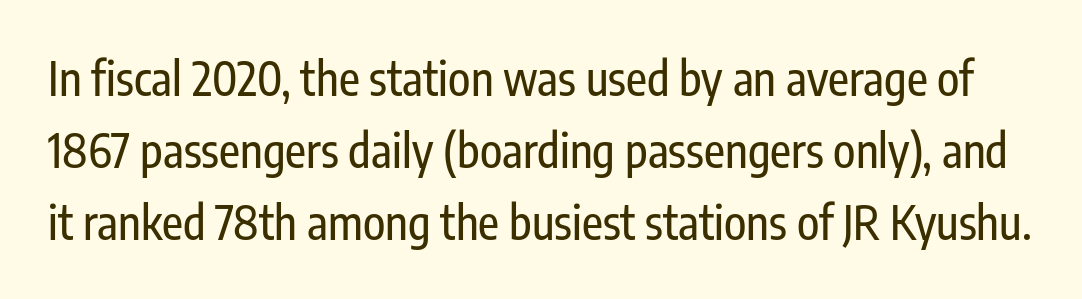
Q: Is the text italic (slanted)? A: No, it is upright.
Q: Is the typeface a serif or a sans-serif typeface? A: Sans-serif.
Q: Is the text underlined? A: No.
Q: Is the spacing between letters normal or unusually wide? A: Normal.
Q: Is the spacing between lines tight, normal or loose? A: Normal.
Q: Width (condensed, normal, or wide)? A: Condensed.
Q: Stroke contrast? A: Low.
Q: x-height? A: Medium.
Q: Monospaced? A: No.
